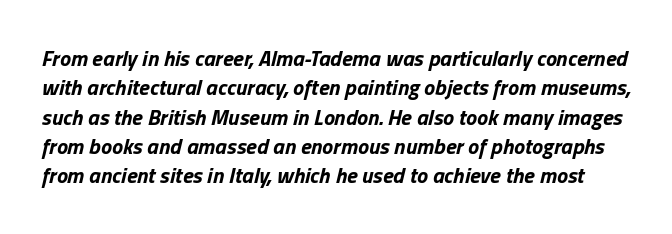
{"italic": "yes", "lean": "right", "slant_degrees": 13, "bold": "yes", "underline": "no", "line_spacing": "normal", "line_spacing_ratio": 1.33, "letter_spacing": "normal", "letter_spacing_em": 0.0, "glyph_px": 22}
